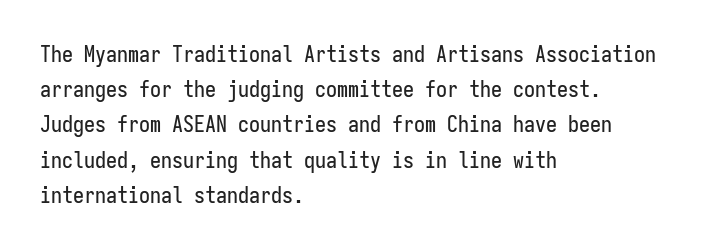
The image shows 22 px text type, upright; set left-aligned, normal line spacing (1.6x), normal letter spacing, not underlined.
